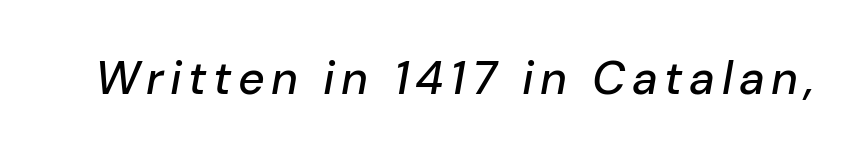
The image shows 46 px text type, italic (leaning right); set not underlined; low stroke contrast and a medium x-height.
